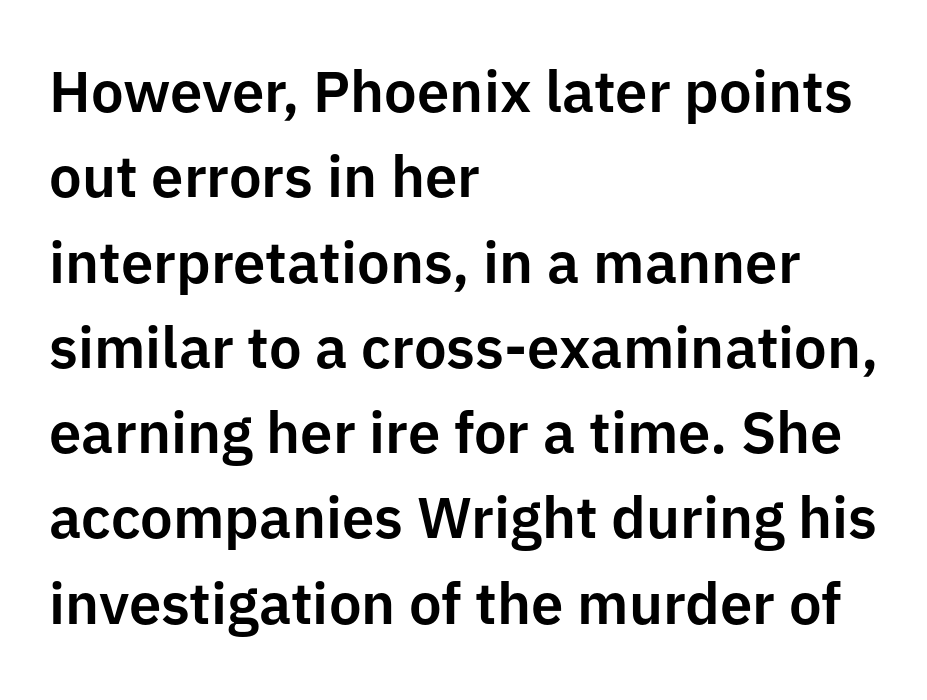
{"serif": "no", "italic": "no", "width": "normal", "stroke_contrast": "low", "x_height": "medium", "monospaced": "no", "underline": "no", "align": "left", "line_spacing": "normal", "line_spacing_ratio": 1.47, "letter_spacing": "normal", "letter_spacing_em": 0.0, "glyph_px": 58}
